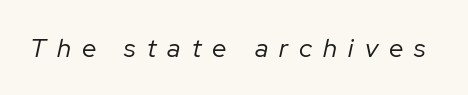
Q: Is the text bold? A: No.
Q: Is the text italic (slanted)? A: Yes, it leans right by about 12 degrees.
Q: Is the text underlined? A: No.
Q: Is the spacing between letters normal or unusually wide? A: Unusually wide.
